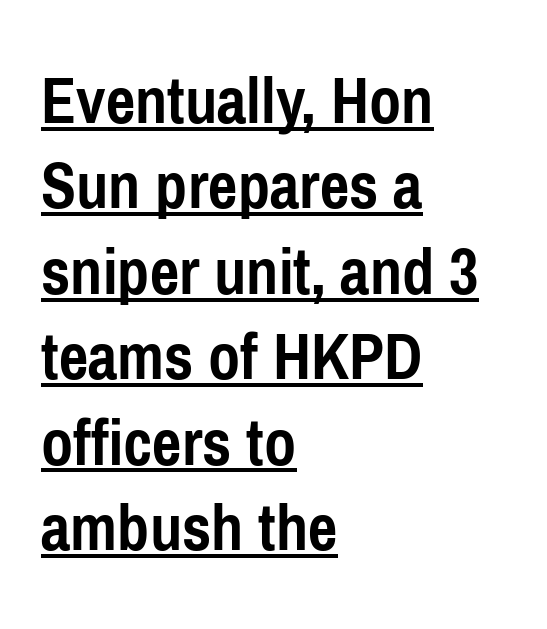
The image shows 70 px semibold, condensed sans-serif type, upright; set left-aligned, line spacing 1.22x, normal letter spacing, underlined; low stroke contrast and a medium x-height.
